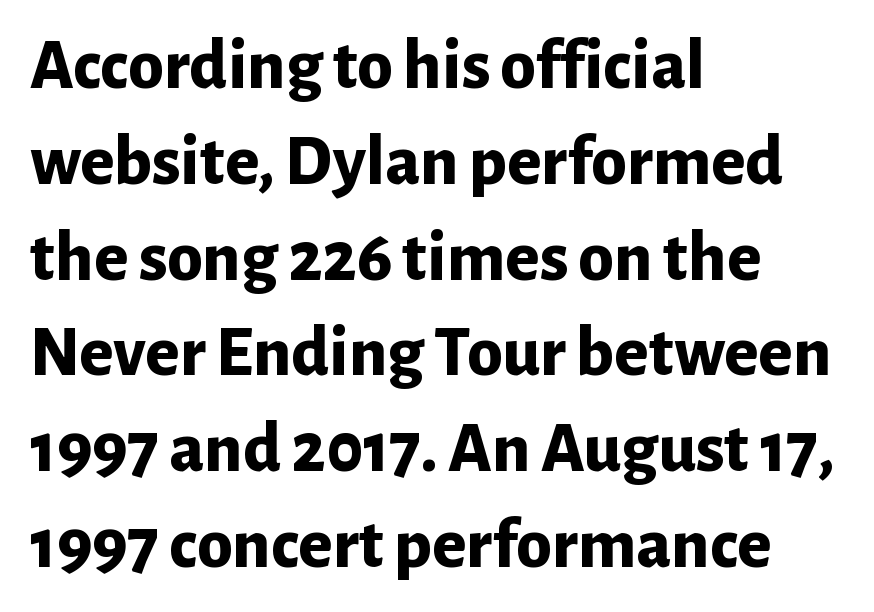
Q: Is the text bold? A: Yes.
Q: Is the text italic (slanted)? A: No, it is upright.
Q: Is the typeface a serif or a sans-serif typeface? A: Sans-serif.
Q: Is the text underlined? A: No.
Q: How is the paragraph aligned? A: Left-aligned.
Q: Is the spacing between letters normal or unusually wide? A: Normal.
Q: Is the spacing between lines tight, normal or loose? A: Normal.
Q: Width (condensed, normal, or wide)? A: Normal.
Q: Stroke contrast? A: Low.
Q: x-height? A: Medium.
Q: Monospaced? A: No.
